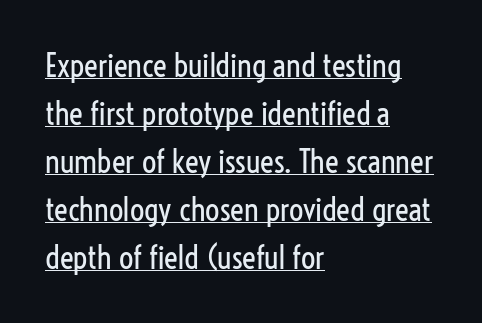
I'd call this a sans setting — the letters go barefoot. Does the leading feel generous? No, just average. No extra tracking has been applied to these lines. Underlined type. Here the designer chose a conventional face with non-uniform glyph widths. In CSS terms this would be text-align: left.
